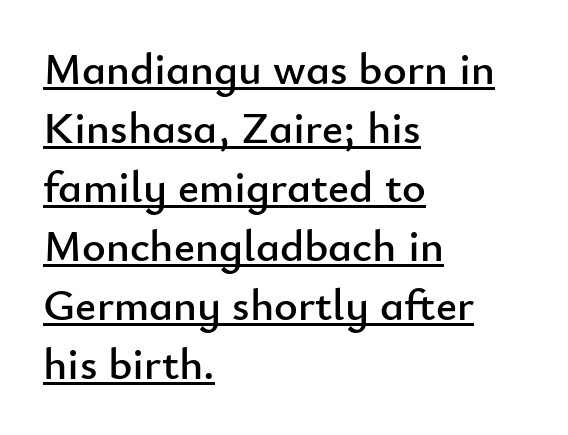
The image shows 45 px sans-serif type, upright; set left-aligned, normal line spacing (1.31x), normal letter spacing, underlined; low stroke contrast and a small x-height.
